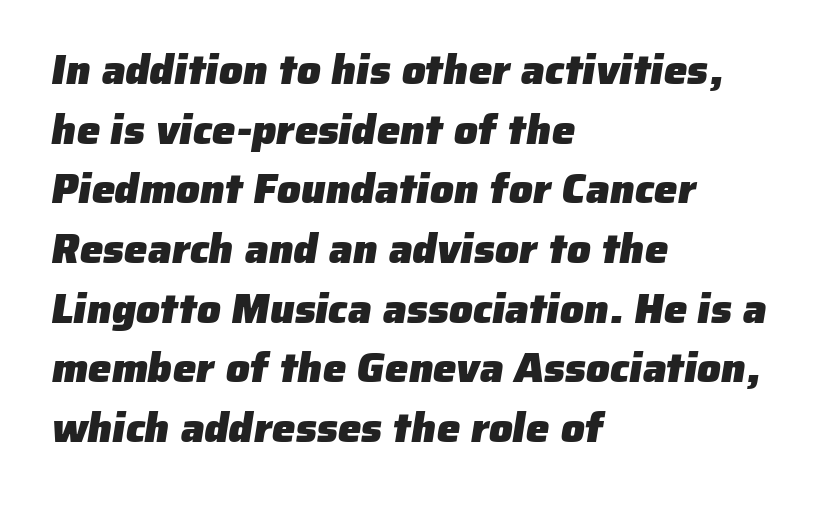
The image shows 42 px heavy sans-serif type; set left-aligned, normal line spacing (1.42x), normal letter spacing, not underlined; low stroke contrast and a medium x-height.
